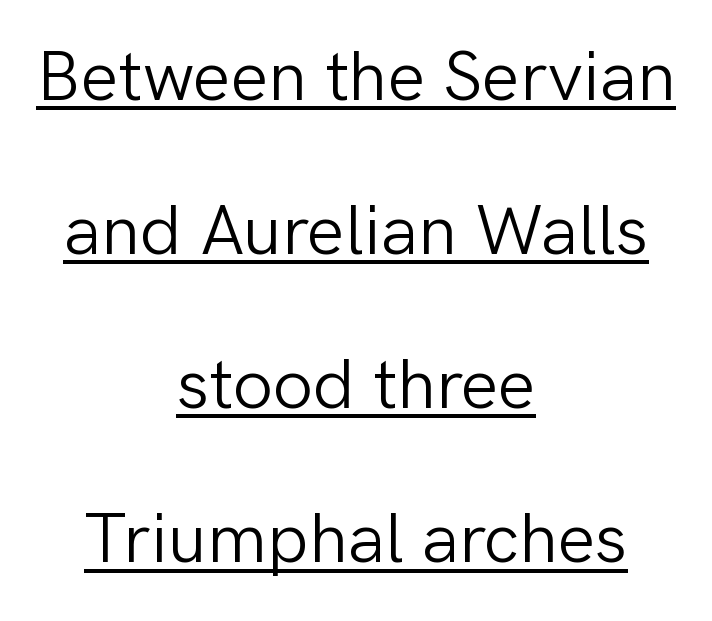
The image shows 71 px light sans-serif type, upright; set centered, loose line spacing (2.17x), normal letter spacing, underlined; low stroke contrast and a medium x-height.
